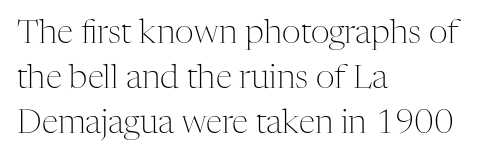
The image shows 33 px light serif type, upright; set left-aligned, normal line spacing (1.36x), normal letter spacing, not underlined; medium stroke contrast and a medium x-height.
